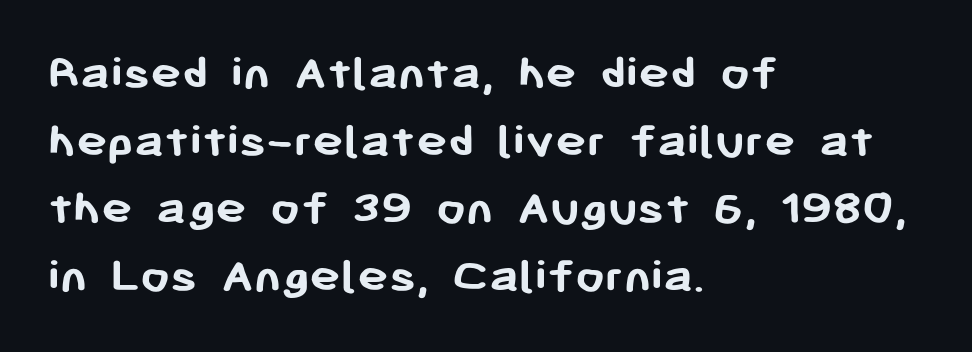
The image shows 52 px semibold sans-serif type, upright; set left-aligned, normal line spacing (1.3x), normal letter spacing, not underlined; low stroke contrast and a medium x-height.
